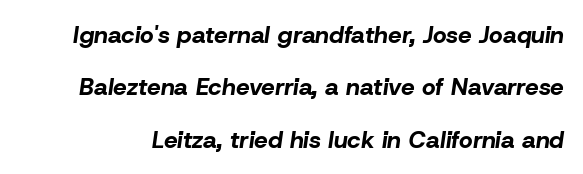
One glance says open: line gaps are wider than usual. You can tell it's italic because the verticals aren't actually vertical. Each glyph is drawn with heavy, bold strokes. Here the glyphs are tracked normally, forming tight word shapes. The zone under the glyphs is completely vacant.
